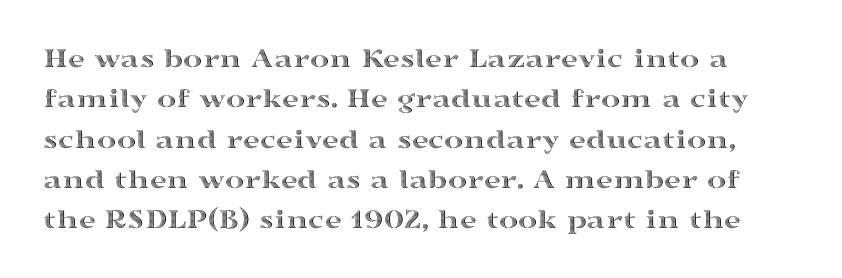
{"italic": "no", "width": "wide", "x_height": "medium", "monospaced": "no", "underline": "no", "line_spacing": "normal", "line_spacing_ratio": 1.39, "letter_spacing": "normal", "letter_spacing_em": 0.0, "glyph_px": 29}
